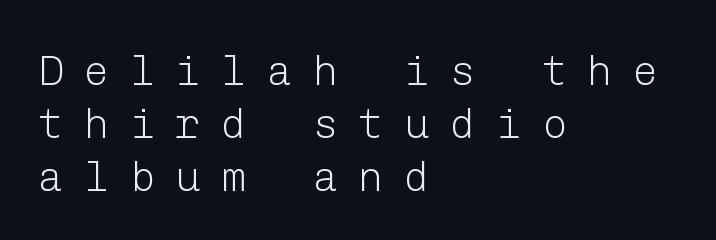
{"serif": "no", "italic": "no", "bold": "no", "weight": "light", "width": "normal", "stroke_contrast": "low", "x_height": "medium", "underline": "no", "align": "left", "line_spacing": "normal", "line_spacing_ratio": 1.26, "letter_spacing": "wide", "letter_spacing_em": 0.49, "glyph_px": 42}
